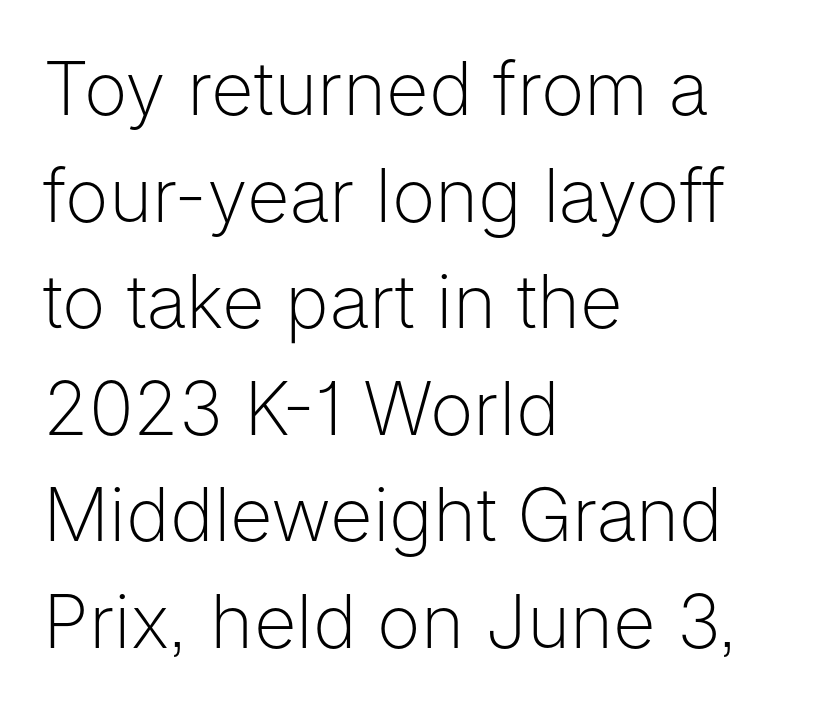
Q: Is the text bold? A: No.
Q: Is the text italic (slanted)? A: No, it is upright.
Q: Is the typeface a serif or a sans-serif typeface? A: Sans-serif.
Q: Is the text underlined? A: No.
Q: How is the paragraph aligned? A: Left-aligned.
Q: Is the spacing between letters normal or unusually wide? A: Normal.
Q: Is the spacing between lines tight, normal or loose? A: Normal.
Q: Width (condensed, normal, or wide)? A: Normal.
Q: Stroke contrast? A: Low.
Q: x-height? A: Medium.
Q: Monospaced? A: No.
